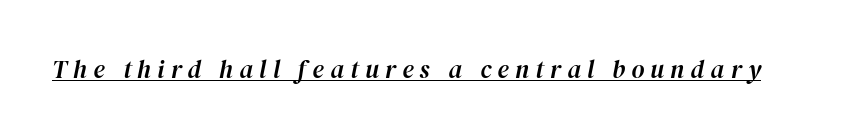
Q: Is the text italic (slanted)? A: Yes, it leans right by about 12 degrees.
Q: Is the text underlined? A: Yes.
Q: Is the spacing between letters normal or unusually wide? A: Unusually wide.
